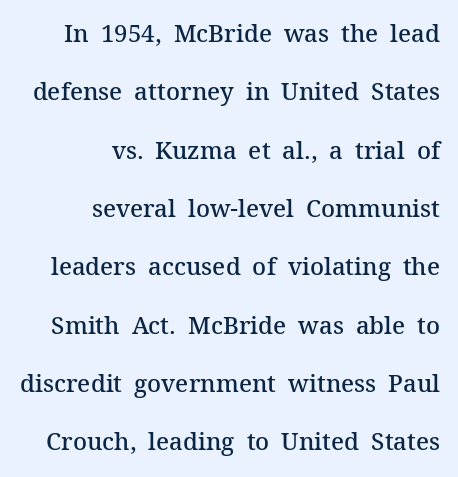
Posture: straight, roman, zero tilt. This rendering uses right alignment, leaving the left contour irregular. Words float on clear page, feet unadorned. Compared with typical body copy, the letter spacing here is the same. One glance says open: line gaps are wider than usual. Emphasis by weight is partial: semibold.
